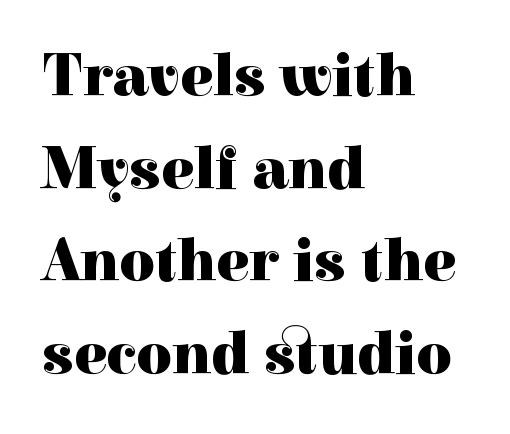
The image shows 61 px heavy serif type, upright; set left-aligned, normal line spacing (1.52x), normal letter spacing, not underlined; a medium x-height.
